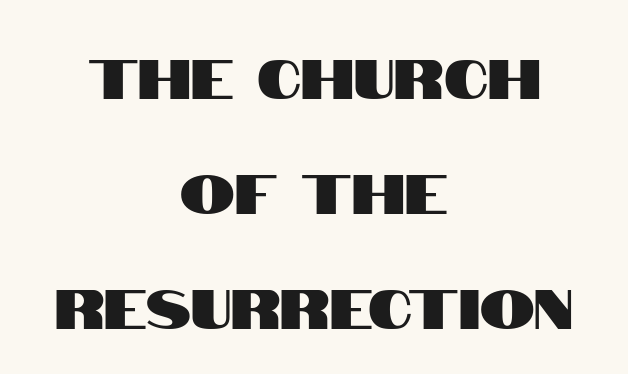
{"serif": "no", "italic": "no", "width": "condensed", "stroke_contrast": "high", "x_height": "large", "monospaced": "no", "underline": "no", "align": "center", "line_spacing": "loose", "line_spacing_ratio": 2.09, "letter_spacing": "normal", "letter_spacing_em": 0.0, "glyph_px": 55}
